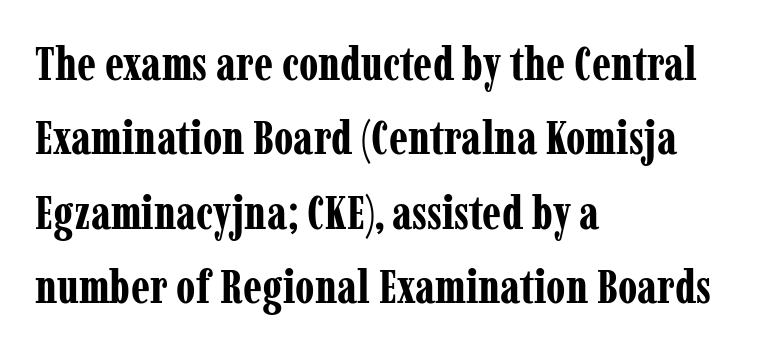
Q: Is the text bold? A: Yes.
Q: Is the text italic (slanted)? A: No, it is upright.
Q: Is the typeface a serif or a sans-serif typeface? A: Serif.
Q: Is the text underlined? A: No.
Q: How is the paragraph aligned? A: Left-aligned.
Q: Is the spacing between letters normal or unusually wide? A: Normal.
Q: Is the spacing between lines tight, normal or loose? A: Normal.
Q: Width (condensed, normal, or wide)? A: Condensed.
Q: Stroke contrast? A: Low.
Q: x-height? A: Medium.
Q: Monospaced? A: No.
